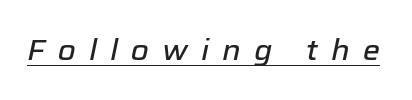
The specimen reads as italic at a glance. This sample has the flowing, uneven cadence of proportional lettering. These characters rest on top of a visible drawn line. These lines have a slow, spaced-out rhythm from letter to letter.
